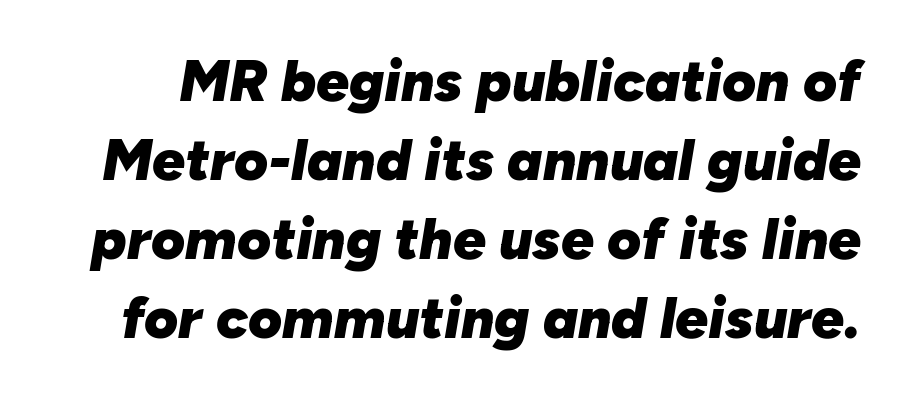
Rule under the text: the space is simply empty. The rendering keeps characters at their native spacing. Would a proofreader flag this as italicized? Yes. Quick note: interline space is typical.
